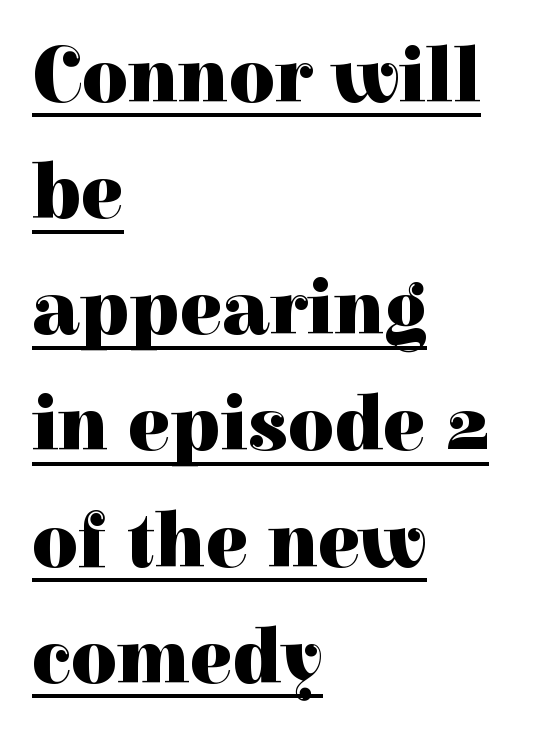
{"serif": "yes", "italic": "no", "bold": "yes", "weight": "heavy", "width": "normal", "stroke_contrast": "high", "x_height": "medium", "monospaced": "no", "underline": "yes", "align": "left", "line_spacing": "normal", "line_spacing_ratio": 1.47, "letter_spacing": "normal", "letter_spacing_em": 0.0, "glyph_px": 79}
